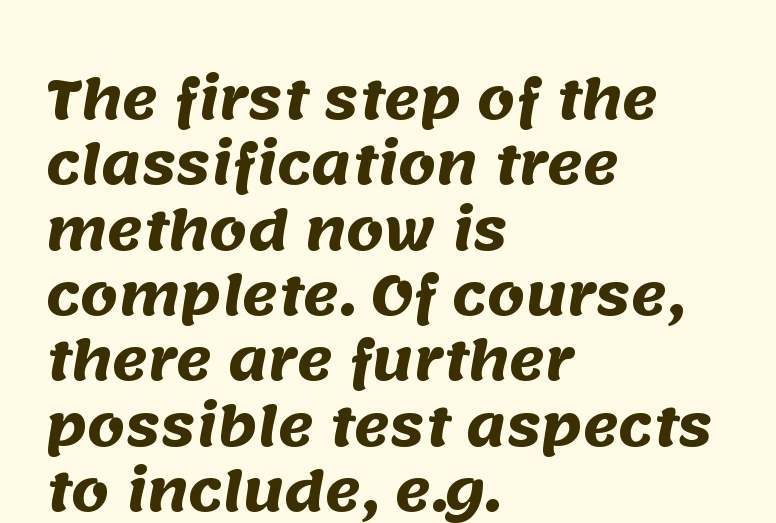
The image shows 54 px heavy sans-serif type; set left-aligned, line spacing 1.21x, normal letter spacing, not underlined; medium stroke contrast and a large x-height.
